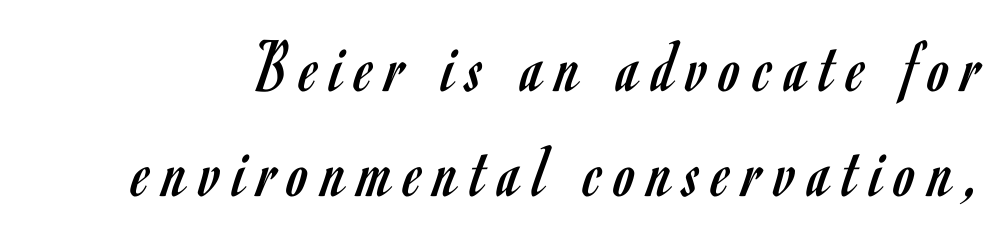
Q: Is the text bold? A: No.
Q: Is the text italic (slanted)? A: Yes.
Q: Is the typeface a serif or a sans-serif typeface? A: Sans-serif.
Q: Is the text underlined? A: No.
Q: Is the spacing between lines tight, normal or loose? A: Normal.
Q: Width (condensed, normal, or wide)? A: Condensed.
Q: Stroke contrast? A: Low.
Q: x-height? A: Small.
Q: Monospaced? A: No.
